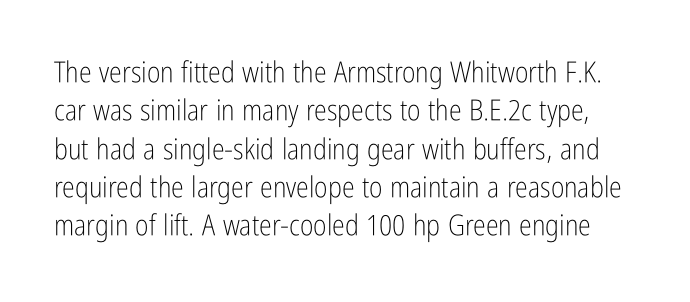
{"serif": "no", "italic": "no", "bold": "no", "weight": "light", "width": "condensed", "stroke_contrast": "low", "x_height": "medium", "monospaced": "no", "underline": "no", "line_spacing": "normal", "line_spacing_ratio": 1.32, "letter_spacing": "normal", "letter_spacing_em": 0.0, "glyph_px": 29}
